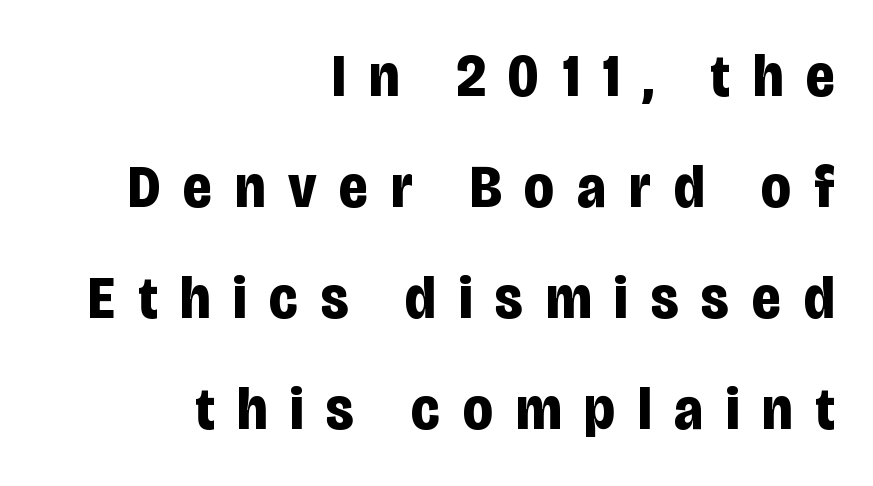
Q: Is the text bold? A: Yes.
Q: Is the text italic (slanted)? A: No, it is upright.
Q: Is the typeface a serif or a sans-serif typeface? A: Sans-serif.
Q: Is the text underlined? A: No.
Q: How is the paragraph aligned? A: Right-aligned.
Q: Is the spacing between letters normal or unusually wide? A: Unusually wide.
Q: Width (condensed, normal, or wide)? A: Condensed.
Q: Stroke contrast? A: Low.
Q: x-height? A: Large.
Q: Monospaced? A: No.
